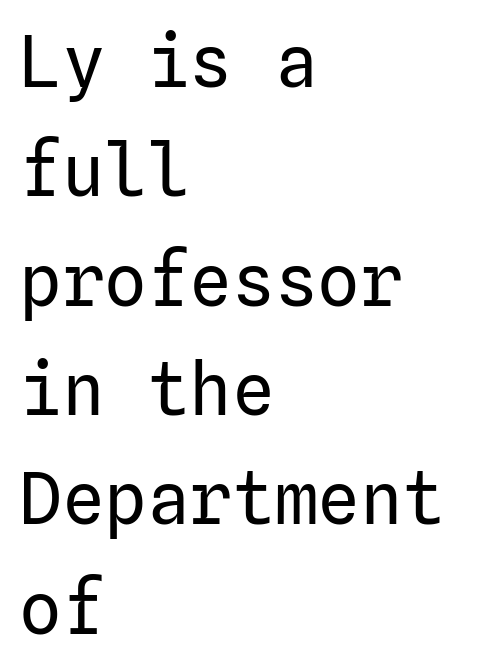
The image shows 71 px regular-weight sans-serif type, upright; set left-aligned, normal line spacing (1.54x), normal letter spacing, not underlined; low stroke contrast and a medium x-height.
